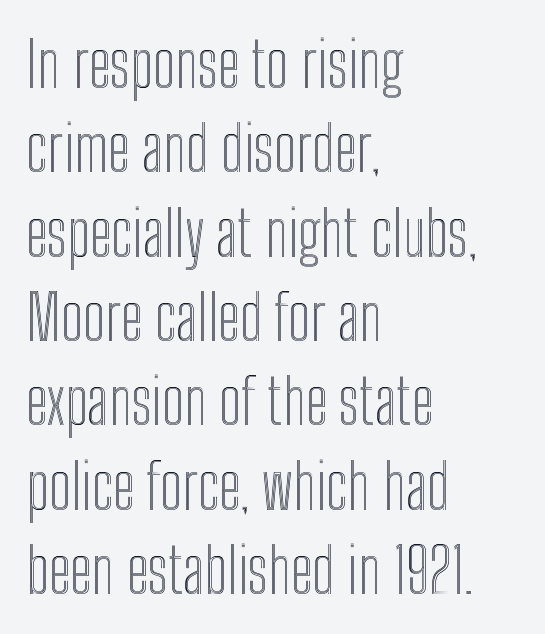
Q: Is the text italic (slanted)? A: No, it is upright.
Q: Is the text underlined? A: No.
Q: How is the paragraph aligned? A: Left-aligned.
Q: Is the spacing between letters normal or unusually wide? A: Normal.
Q: Is the spacing between lines tight, normal or loose? A: Normal.
Q: Width (condensed, normal, or wide)? A: Condensed.
Q: x-height? A: Medium.
Q: Monospaced? A: No.
